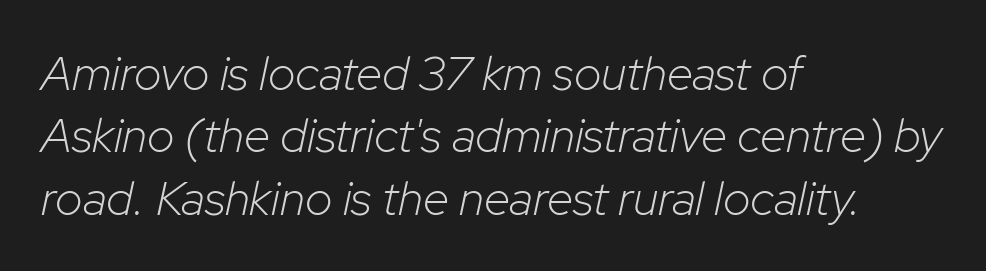
Q: Is the text bold? A: No.
Q: Is the text italic (slanted)? A: Yes, it leans right by about 12 degrees.
Q: Is the text underlined? A: No.
Q: How is the paragraph aligned? A: Left-aligned.
Q: Is the spacing between letters normal or unusually wide? A: Normal.
Q: Is the spacing between lines tight, normal or loose? A: Normal.
Q: Width (condensed, normal, or wide)? A: Normal.
Q: Stroke contrast? A: Low.
Q: x-height? A: Medium.
Q: Monospaced? A: No.
